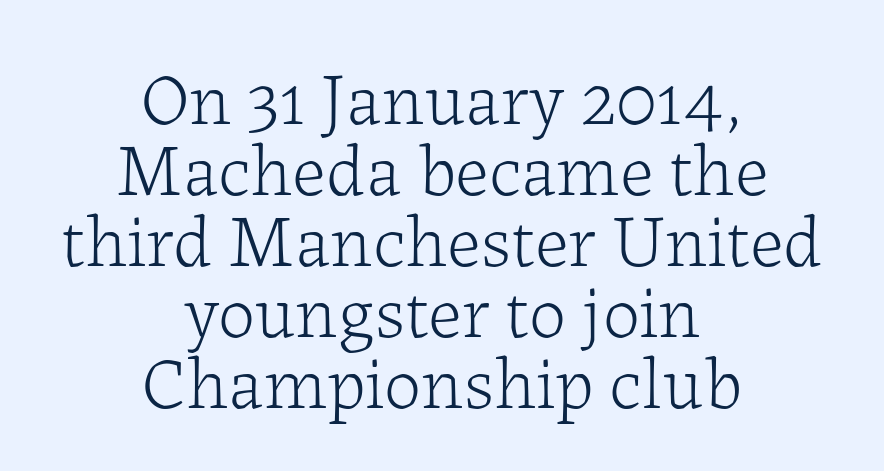
Think standard paragraph weight, or any step lighter than that. Which margin do the lines hug? Neither — every line sits in the middle. Descenders hang freely into open space. Successive baselines arrive quickly, one right under another. The type sits square on the baseline with zero lean. Between one letter and the next there's only the usual sliver of space.
